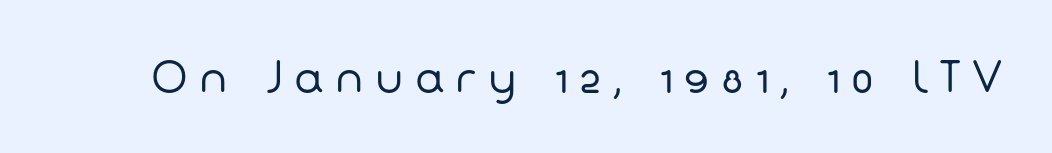
{"serif": "no", "bold": "no", "weight": "regular", "width": "normal", "stroke_contrast": "low", "x_height": "medium", "monospaced": "no", "underline": "no", "letter_spacing": "wide", "letter_spacing_em": 0.29, "glyph_px": 40}
